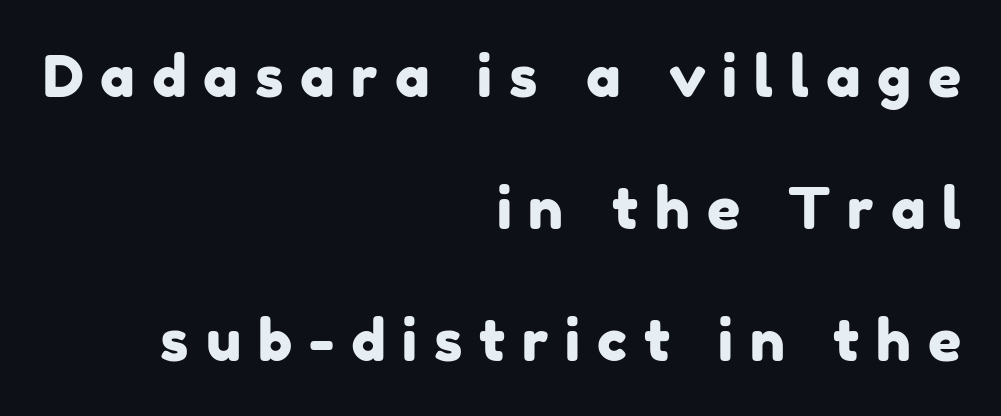
Layout note: lines flush right. Serif or sans? Sans — the stroke terminals are bare. Descender tails drop into unmarked territory. You could only call the tracking loose — the letters float apart. Varying glyph widths throughout — classic text-font behaviour. A great deal of white space separates one row of letters from the next.
